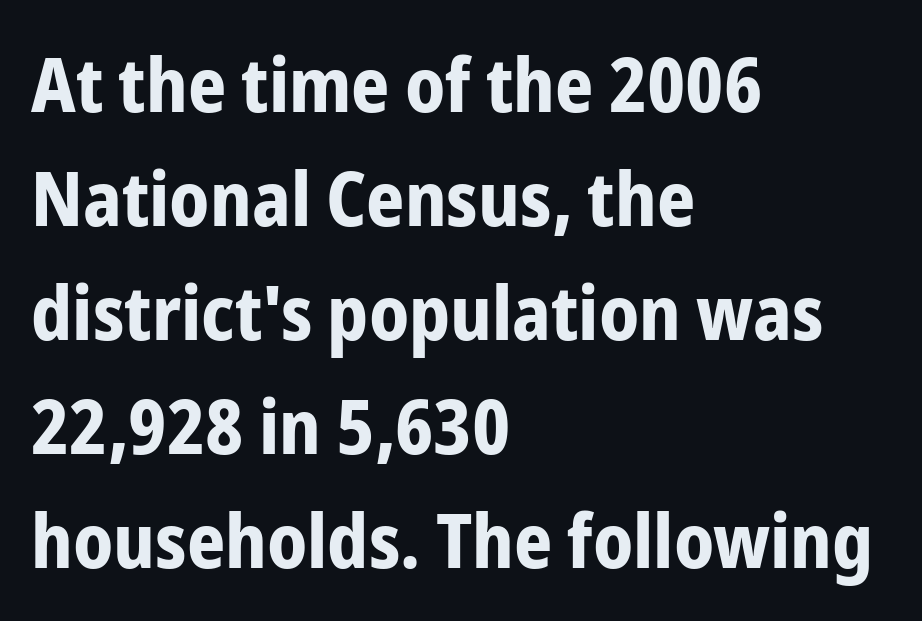
{"serif": "no", "italic": "no", "bold": "yes", "weight": "bold", "width": "condensed", "stroke_contrast": "low", "x_height": "medium", "monospaced": "no", "underline": "no", "align": "left", "line_spacing": "normal", "line_spacing_ratio": 1.52, "letter_spacing": "normal", "letter_spacing_em": 0.0, "glyph_px": 75}
